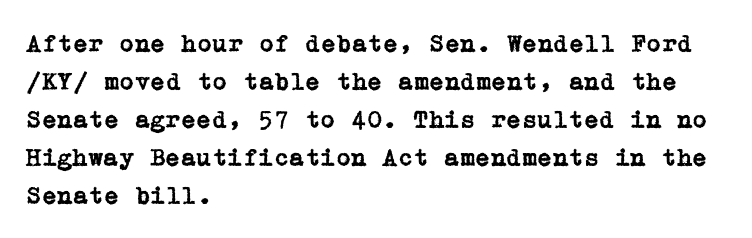
The image shows 25 px text type, upright; set left-aligned, normal line spacing (1.52x), normal letter spacing, not underlined.
